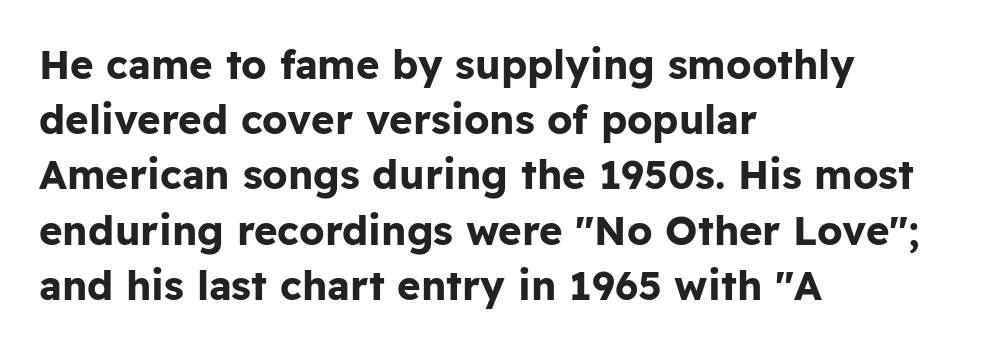
What weight is shown? A full bold with thick strokes. Type style note: lacks serifs. Short note: letters normally spaced. The specimen reads as upright at a glance. In terms of leading, this rendering sits right in the middle. Casual observation: everything's shoved over to the left.
